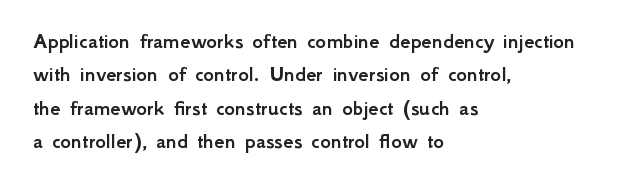
The image shows 23 px text type, upright; set left-aligned, normal line spacing (1.45x), normal letter spacing, not underlined.
